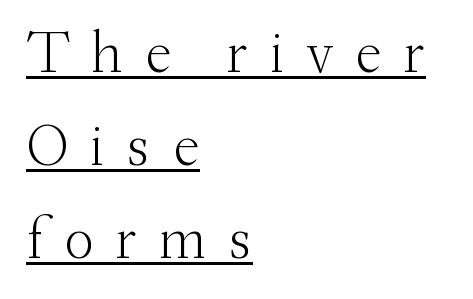
The image shows 60 px light serif type, upright; set left-aligned, normal line spacing (1.55x), unusually wide letter spacing (+0.36 em), underlined; medium stroke contrast and a small x-height.
